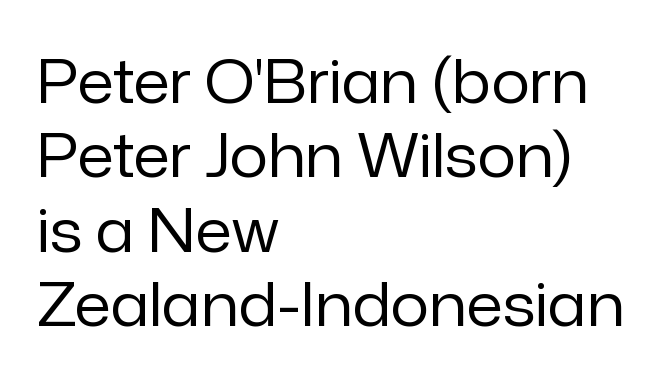
The image shows 60 px regular-weight sans-serif type, upright; set left-aligned, line spacing 1.24x, normal letter spacing, not underlined; low stroke contrast and a medium x-height.
